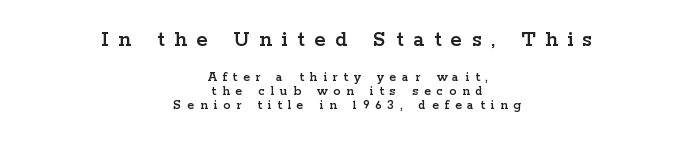
Q: Is the text italic (slanted)? A: No, it is upright.
Q: Is the text underlined? A: No.
Q: How is the paragraph aligned? A: Centered.
Q: Is the spacing between letters normal or unusually wide? A: Unusually wide.
Q: Is the spacing between lines tight, normal or loose? A: Tight.
Q: Which block of text is set in a larger size, the first (top) or the second (bottom)? A: The first (top) one.
